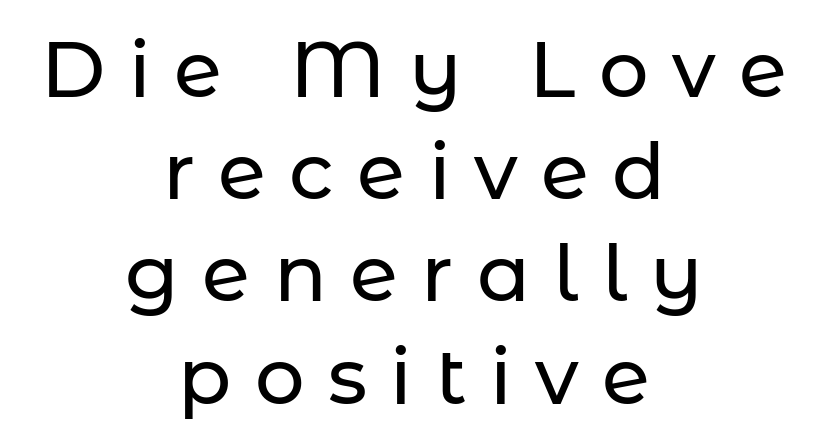
Q: Is the text italic (slanted)? A: No, it is upright.
Q: Is the typeface a serif or a sans-serif typeface? A: Sans-serif.
Q: Is the text underlined? A: No.
Q: How is the paragraph aligned? A: Centered.
Q: Is the spacing between letters normal or unusually wide? A: Unusually wide.
Q: Is the spacing between lines tight, normal or loose? A: Normal.
Q: Width (condensed, normal, or wide)? A: Normal.
Q: Stroke contrast? A: Low.
Q: x-height? A: Medium.
Q: Monospaced? A: No.
